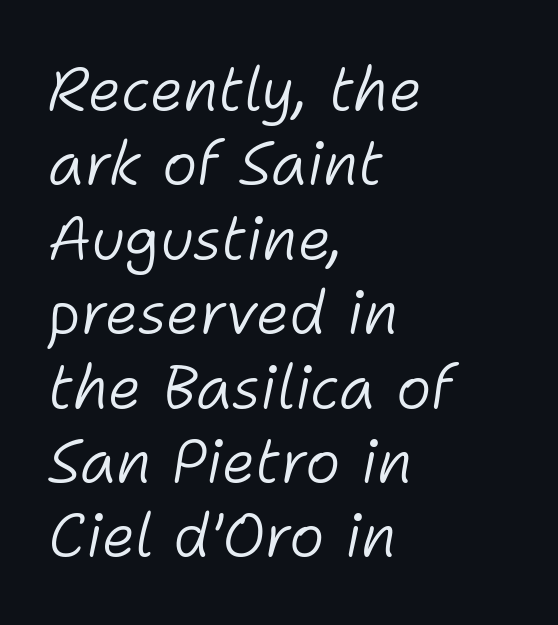
The image shows 60 px light type, italic (leaning right); set left-aligned, line spacing 1.24x, normal letter spacing, not underlined; low stroke contrast and a medium x-height.
